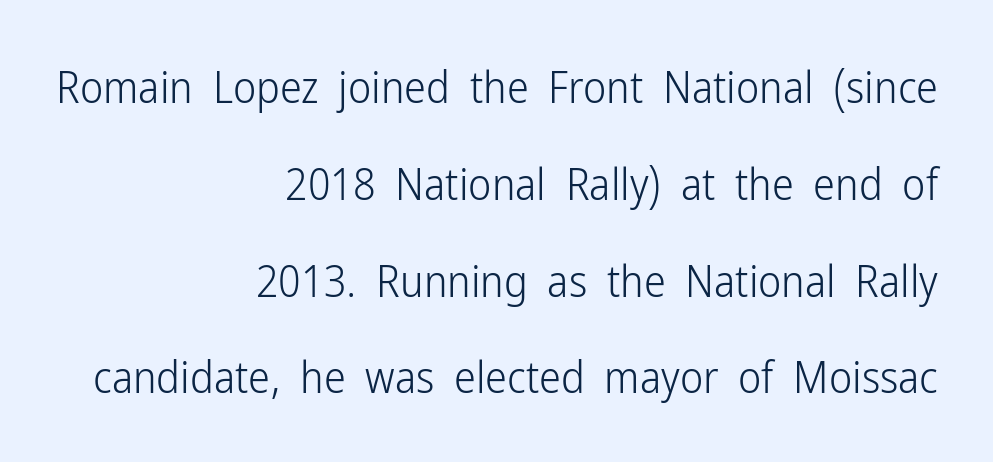
Serif or sans? Sans — the stroke terminals are bare. The vertical gap from one line to the next is large. Quick note: underline off. The type sits square on the baseline with zero lean.
